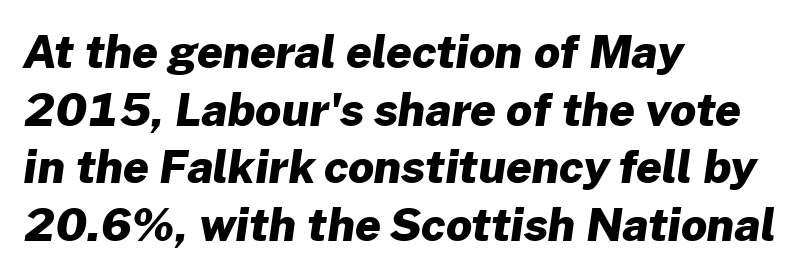
Q: Is the text bold? A: Yes.
Q: Is the typeface a serif or a sans-serif typeface? A: Sans-serif.
Q: Is the text underlined? A: No.
Q: How is the paragraph aligned? A: Left-aligned.
Q: Is the spacing between letters normal or unusually wide? A: Normal.
Q: Is the spacing between lines tight, normal or loose? A: Normal.
Q: Width (condensed, normal, or wide)? A: Normal.
Q: Stroke contrast? A: Low.
Q: x-height? A: Medium.
Q: Monospaced? A: No.
